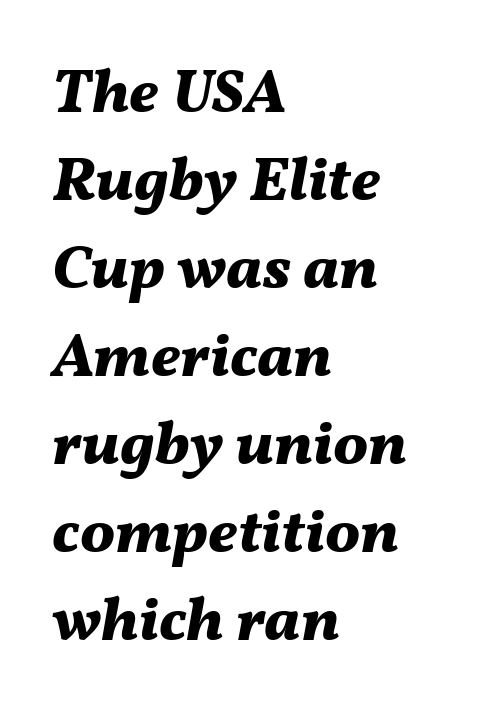
The image shows 62 px bold type, italic (leaning right); set left-aligned, normal line spacing (1.42x), normal letter spacing, not underlined; medium stroke contrast and a medium x-height.
